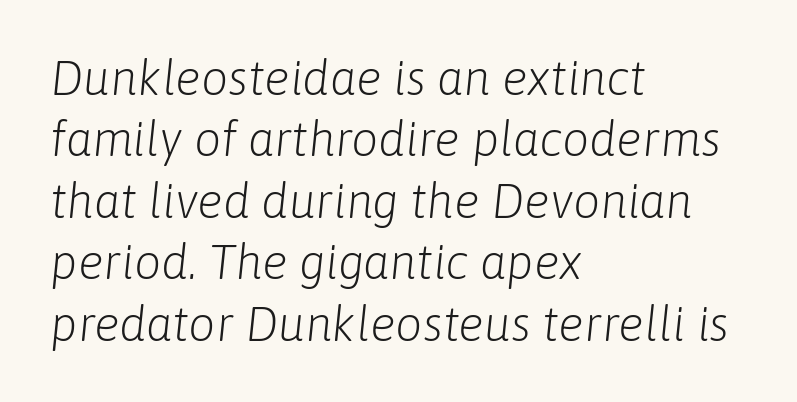
The image shows 48 px light type, italic (leaning right); set left-aligned, normal line spacing (1.28x), normal letter spacing, not underlined; low stroke contrast and a medium x-height.
